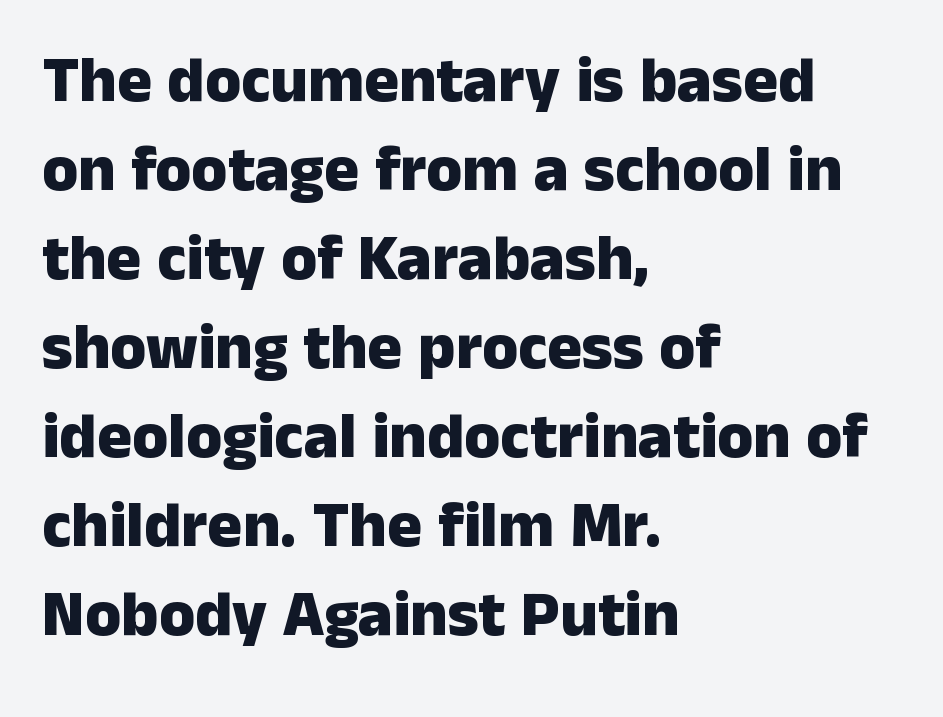
{"serif": "no", "italic": "no", "bold": "yes", "weight": "heavy", "width": "normal", "stroke_contrast": "low", "x_height": "medium", "monospaced": "no", "underline": "no", "align": "left", "line_spacing": "normal", "line_spacing_ratio": 1.37, "letter_spacing": "normal", "letter_spacing_em": 0.0, "glyph_px": 65}
